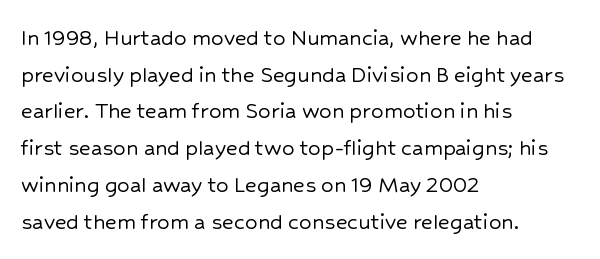
The letters stand straight up with perfectly vertical stems. The tracking reads as untouched default to a designer's eye. Vertical spacing — default. All the whitespace from short lines collects on the right. Bare-footed words on every line.
